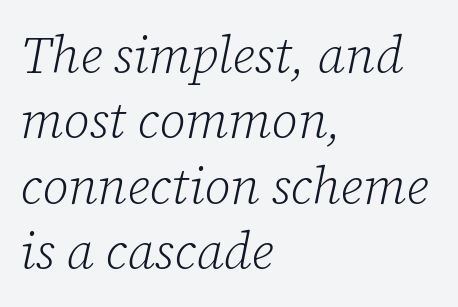
{"serif": "yes", "italic": "yes", "lean": "right", "slant_degrees": 12, "bold": "no", "weight": "light", "width": "normal", "stroke_contrast": "low", "x_height": "medium", "monospaced": "no", "underline": "no", "align": "left", "line_spacing": "normal", "line_spacing_ratio": 1.28, "letter_spacing": "normal", "letter_spacing_em": 0.0, "glyph_px": 51}
